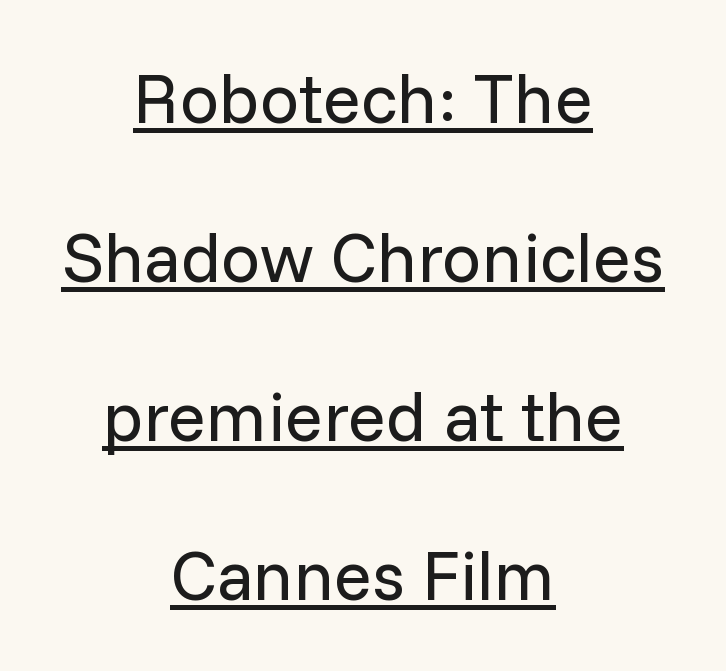
The image shows 70 px regular-weight sans-serif type, upright; set centered, loose line spacing (2.27x), normal letter spacing, underlined; low stroke contrast and a medium x-height.
